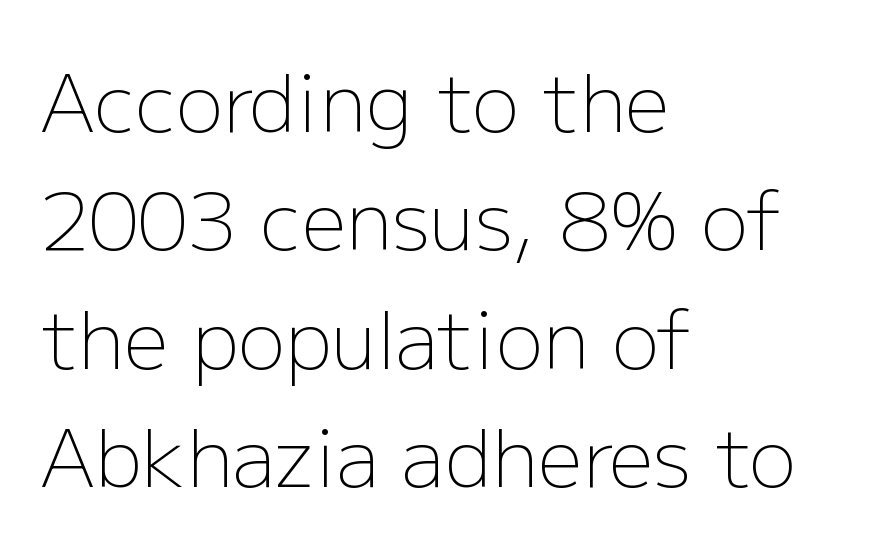
{"serif": "no", "italic": "no", "bold": "no", "weight": "light", "width": "normal", "stroke_contrast": "low", "x_height": "medium", "monospaced": "no", "underline": "no", "align": "left", "line_spacing": "normal", "line_spacing_ratio": 1.5, "letter_spacing": "normal", "letter_spacing_em": 0.0, "glyph_px": 79}
